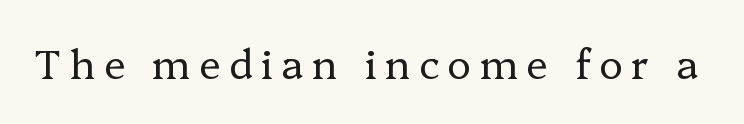
{"serif": "yes", "italic": "no", "bold": "no", "weight": "regular", "width": "normal", "stroke_contrast": "low", "x_height": "medium", "monospaced": "no", "underline": "no", "letter_spacing": "wide", "letter_spacing_em": 0.21, "glyph_px": 40}
